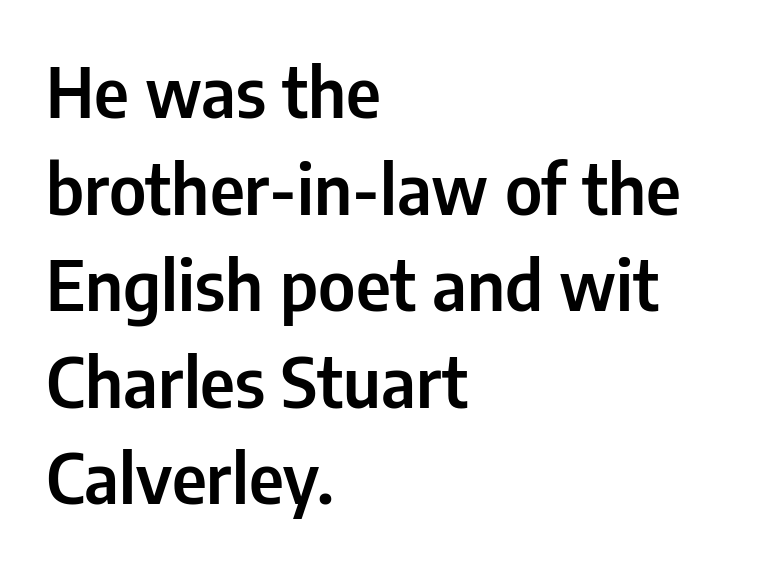
The image shows 69 px condensed sans-serif type, upright; set left-aligned, normal line spacing (1.4x), normal letter spacing, not underlined; low stroke contrast and a medium x-height.
